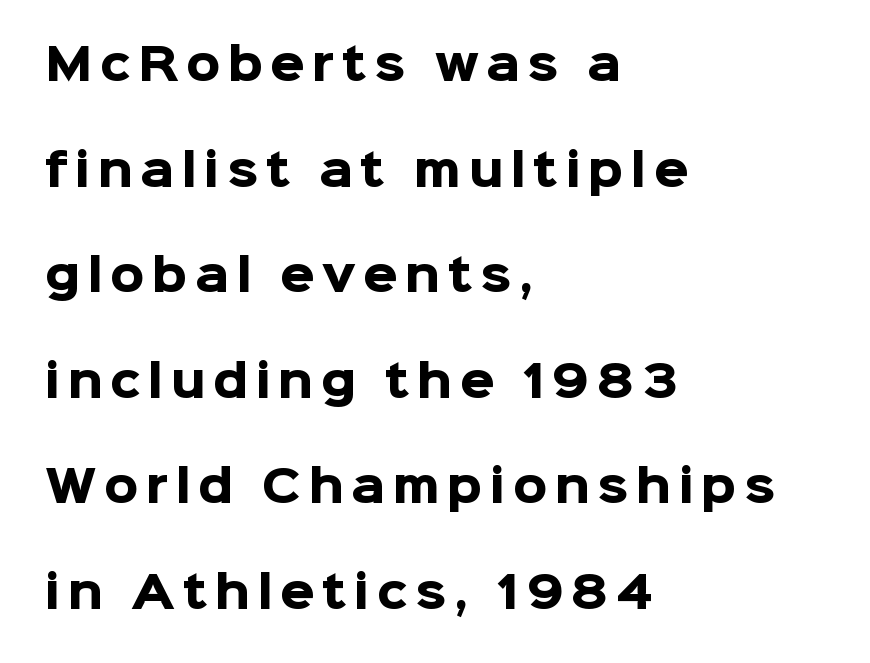
Q: Is the text bold? A: Yes.
Q: Is the text italic (slanted)? A: No, it is upright.
Q: Is the typeface a serif or a sans-serif typeface? A: Sans-serif.
Q: Is the text underlined? A: No.
Q: How is the paragraph aligned? A: Left-aligned.
Q: Is the spacing between lines tight, normal or loose? A: Loose.
Q: Width (condensed, normal, or wide)? A: Normal.
Q: Stroke contrast? A: Low.
Q: x-height? A: Medium.
Q: Monospaced? A: No.
